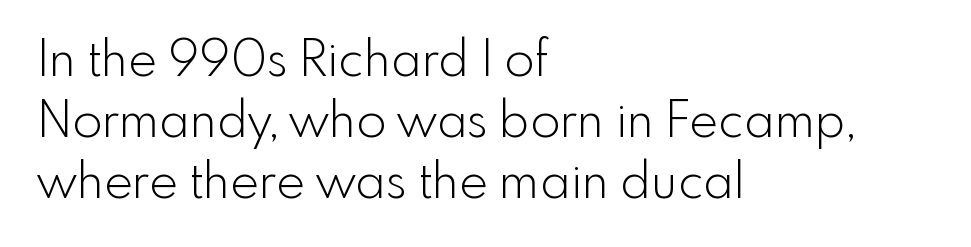
Check under the words: just untouched page. A light-to-regular cut is what we see here. Does the type have serifs? No, each stem ends abruptly. Characters remain perfectly vertical along every line. The paragraph shown leans on its left margin.
